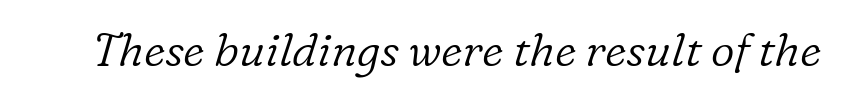
The letters are slanted; this is an italic face. This sample has the flowing, uneven cadence of proportional lettering. Small tapered or slab feet sit at the stroke ends, so this counts as serif. Tracking value appears to be zero — textbook default spacing. Descenders are the only things crossing below the line.
